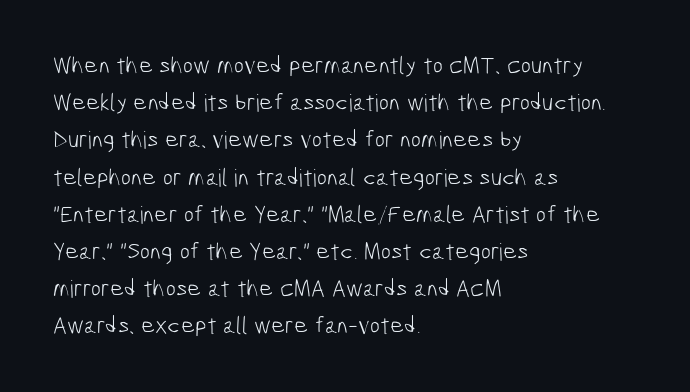
Beneath every word, the page is bare. The leading is moderate, giving the passage an even texture. This sample uses plain, unmodified letter spacing. Vertical stems look standard width or narrower in stroke. This sample is left-justified, so line endings fall wherever the words run out.
